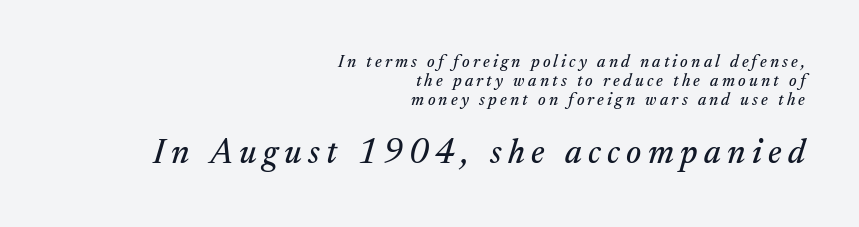
{"serif": "yes", "italic": "yes", "lean": "right", "slant_degrees": 17, "width": "normal", "stroke_contrast": "medium", "x_height": "medium", "monospaced": "no", "underline": "no", "align": "right", "line_spacing": "tight", "line_spacing_ratio": 1.11, "larger_block": "second", "size_ratio": 2.0, "glyph_px": 34}
